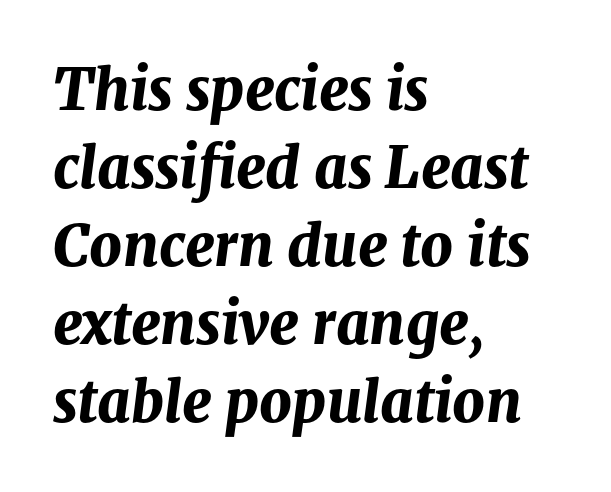
The image shows 57 px bold type, italic (leaning right); set left-aligned, normal line spacing (1.37x), normal letter spacing, not underlined; medium stroke contrast and a medium x-height.
